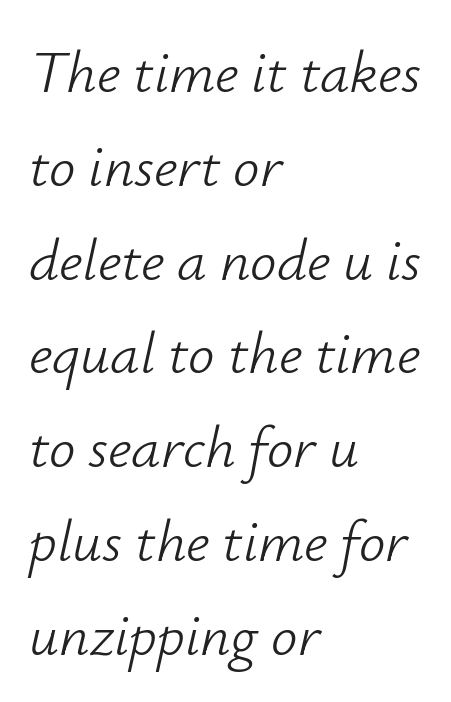
The image shows 59 px light type, italic (leaning right); set left-aligned, normal line spacing (1.59x), normal letter spacing, not underlined; low stroke contrast and a small x-height.
